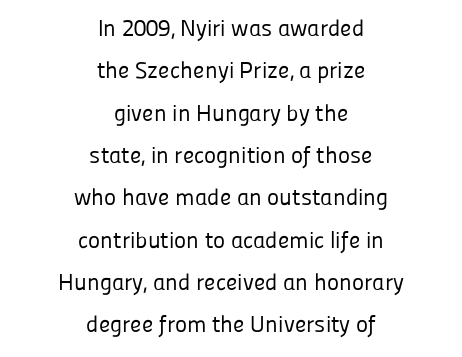
{"italic": "no", "bold": "no", "underline": "no", "align": "center", "line_spacing_ratio": 1.84, "letter_spacing": "normal", "letter_spacing_em": 0.0, "glyph_px": 23}
